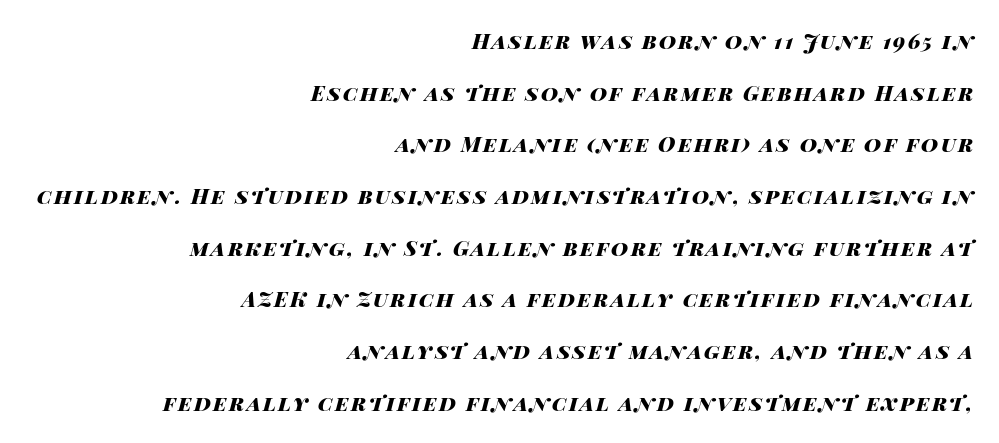
The image shows 21 px bold type, italic (leaning right); set right-aligned, loose line spacing (2.46x), not underlined.
